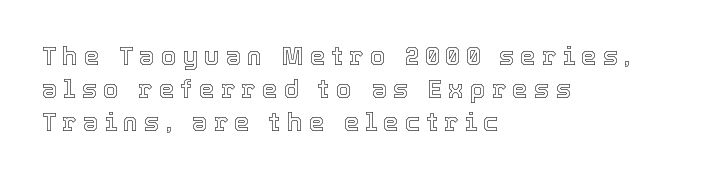
{"italic": "no", "underline": "no", "align": "left", "line_spacing": "normal", "line_spacing_ratio": 1.33, "letter_spacing": "wide", "letter_spacing_em": 0.25, "glyph_px": 25}
